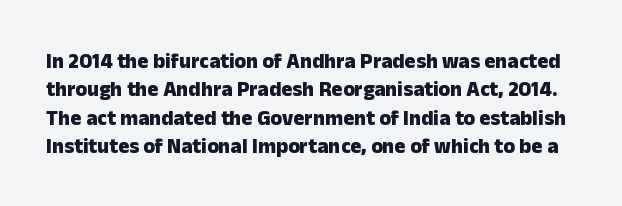
{"italic": "no", "bold": "yes", "underline": "no", "line_spacing": "normal", "line_spacing_ratio": 1.35, "letter_spacing": "normal", "letter_spacing_em": 0.0, "glyph_px": 21}
